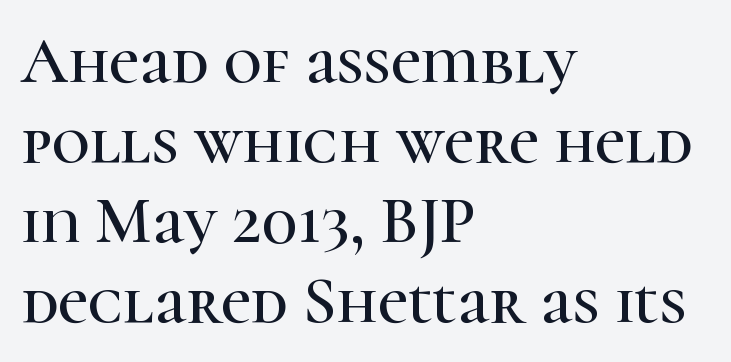
The image shows 66 px serif type, upright; set left-aligned, line spacing 1.21x, normal letter spacing, not underlined; high stroke contrast and a medium x-height.
